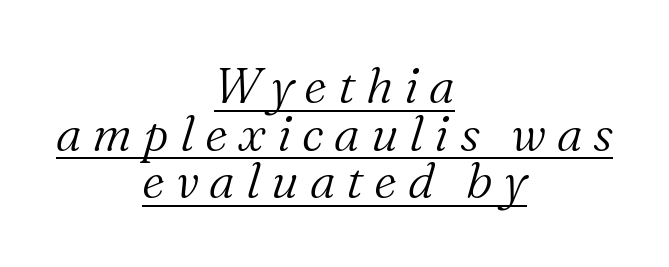
The lettering is marked with a stroke running underneath it. If you folded the block vertically in half, each line would mirror itself in length. The font's italic variant was chosen for this text. Serif or sans? Serif — the stroke terminals have little feet. Is there much room between lines? No — they nearly touch.
